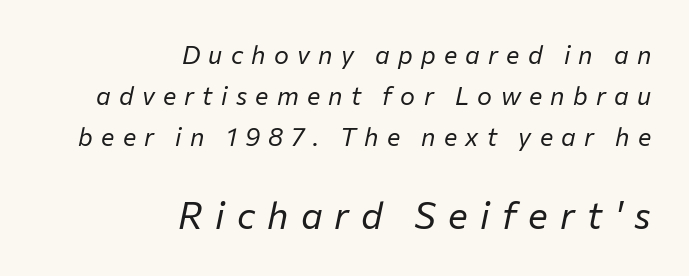
The image shows 37 px regular-weight type, italic (leaning right); set right-aligned, normal line spacing (1.65x), unusually wide letter spacing (+0.33 em), not underlined; the second (bottom) block is 1.48x larger; low stroke contrast and a medium x-height.
